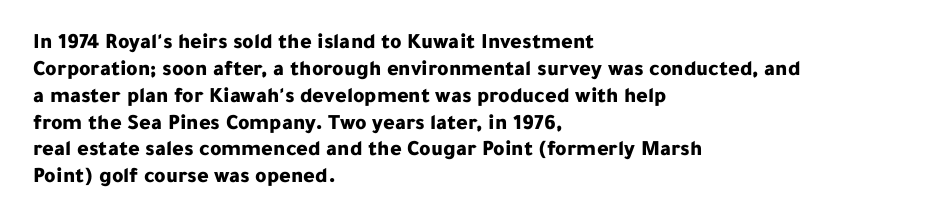
Q: Is the text bold? A: Yes.
Q: Is the text italic (slanted)? A: No, it is upright.
Q: Is the text underlined? A: No.
Q: How is the paragraph aligned? A: Left-aligned.
Q: Is the spacing between letters normal or unusually wide? A: Normal.
